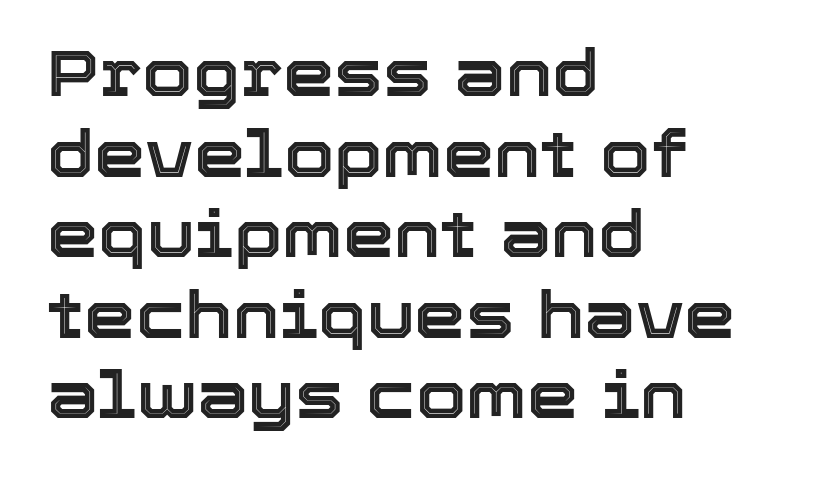
Compared with a centered layout, this one pins lines to the left instead. This is roman type, the default non-slanted kind. The rendering uses natural spacing where letterforms have individual widths. Nobody touched the tracking dial on this one. The strip under each line holds only bare page.
